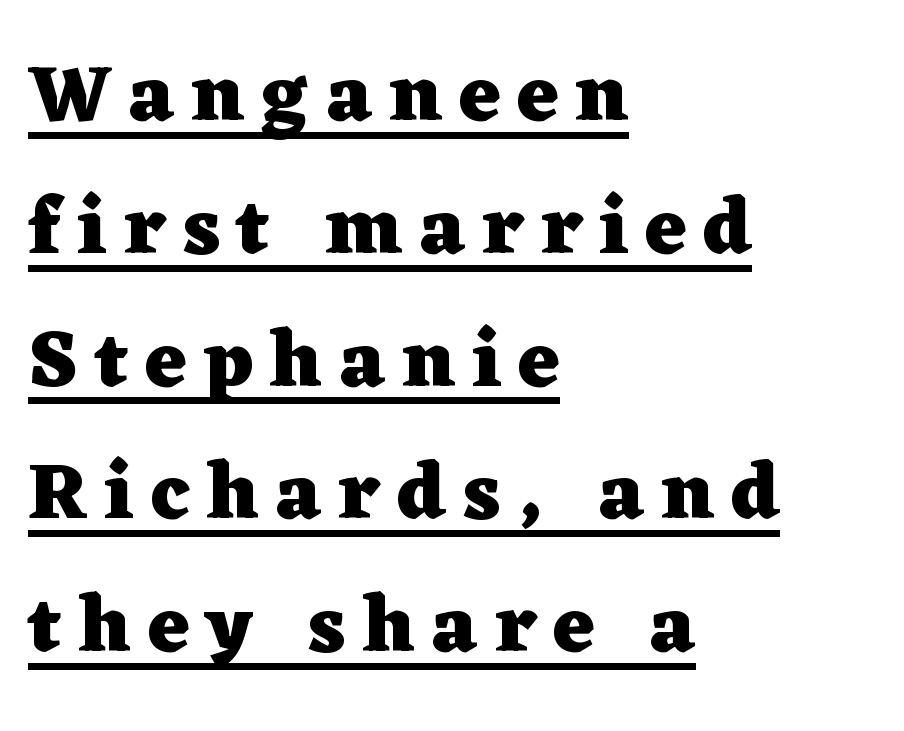
{"serif": "yes", "italic": "no", "bold": "yes", "weight": "heavy", "width": "wide", "stroke_contrast": "low", "x_height": "medium", "monospaced": "no", "underline": "yes", "align": "left", "line_spacing": "normal", "line_spacing_ratio": 1.66, "letter_spacing": "wide", "letter_spacing_em": 0.21, "glyph_px": 80}
